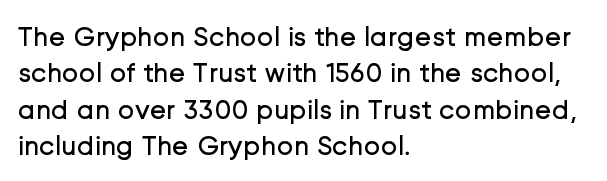
The tracking reads as untouched default to a designer's eye. The letters advance in unequal steps, a hallmark of proportional type. Typographically, this falls in the sans-serif category. Underlining? Definitely not there. The lines in this sample share a left origin and differ only in where they stop. Quick note: interline space is typical.
